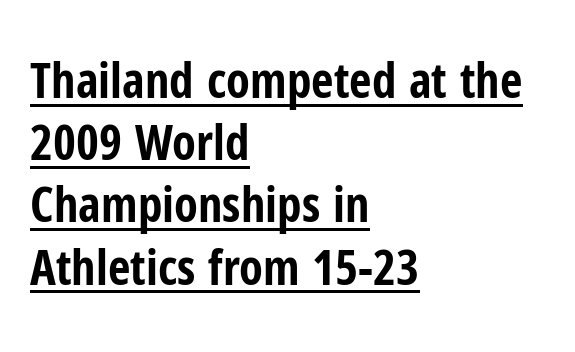
{"serif": "no", "italic": "no", "bold": "yes", "weight": "bold", "width": "condensed", "stroke_contrast": "low", "x_height": "medium", "monospaced": "no", "underline": "yes", "align": "left", "line_spacing": "normal", "line_spacing_ratio": 1.27, "letter_spacing": "normal", "letter_spacing_em": 0.0, "glyph_px": 49}
